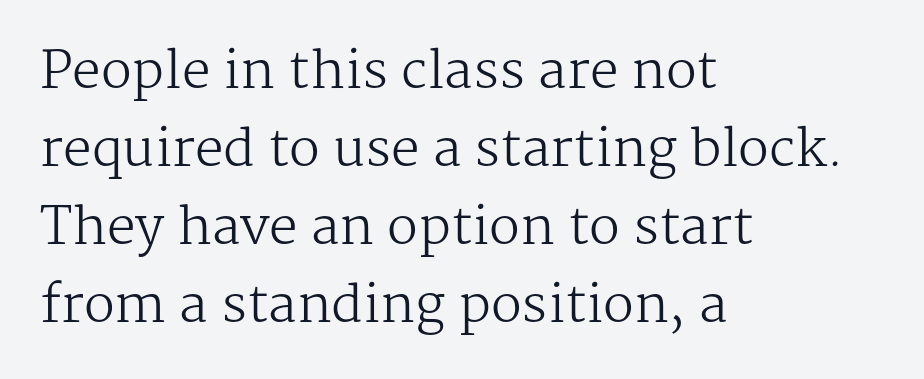
{"serif": "yes", "italic": "no", "bold": "no", "weight": "regular", "width": "normal", "stroke_contrast": "medium", "x_height": "medium", "monospaced": "no", "underline": "no", "align": "left", "line_spacing": "normal", "line_spacing_ratio": 1.53, "letter_spacing": "normal", "letter_spacing_em": 0.0, "glyph_px": 51}
